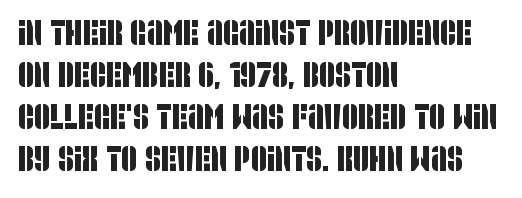
The image shows 35 px condensed sans-serif type; set left-aligned, line spacing 1.2x, normal letter spacing, not underlined; low stroke contrast and a large x-height.
